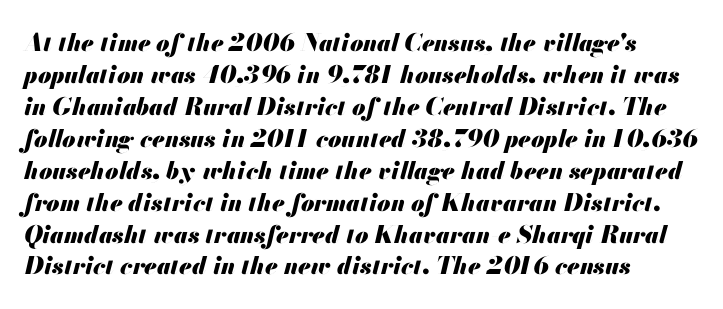
The characters look thick and weighty, a clear bold. Honestly, the row spacing looks completely unremarkable. The type is set solid horizontally, with unmodified tracking. Type without underlining.
